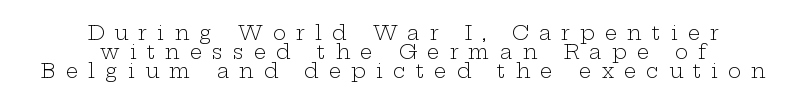
The image shows 20 px text type, upright; set centered, tight line spacing (0.95x), unusually wide letter spacing (+0.5 em), not underlined.
